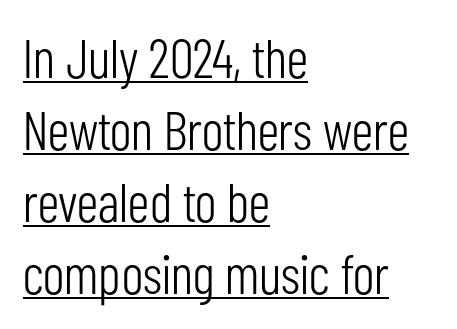
Q: Is the text bold? A: No.
Q: Is the text italic (slanted)? A: No, it is upright.
Q: Is the typeface a serif or a sans-serif typeface? A: Sans-serif.
Q: Is the text underlined? A: Yes.
Q: How is the paragraph aligned? A: Left-aligned.
Q: Is the spacing between letters normal or unusually wide? A: Normal.
Q: Is the spacing between lines tight, normal or loose? A: Normal.
Q: Width (condensed, normal, or wide)? A: Condensed.
Q: Stroke contrast? A: Low.
Q: x-height? A: Medium.
Q: Monospaced? A: No.
